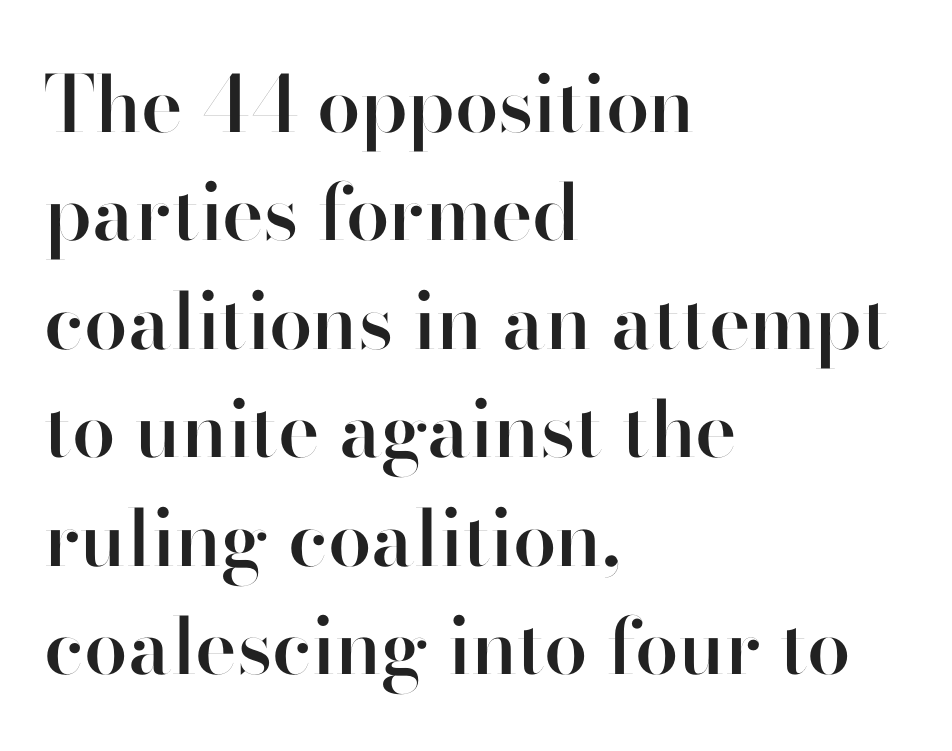
This sample uses an upright cut, with every glyph sitting square on the baseline. The lines sit at an ordinary, default distance from one another. This sample uses a sans-serif face. The letterforms sit shoulder to shoulder at normal distance. These lines are set flush left with a ragged right edge.
